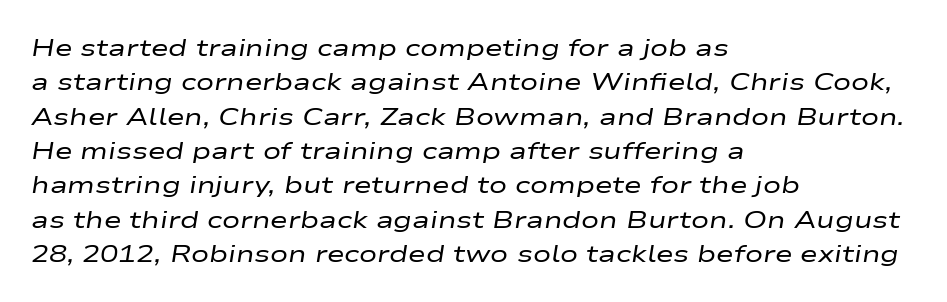
Quick note: italic. This block has exactly the height ordinary leading produces. A clean baseline with only descenders dipping below it. Weight: in the light-to-regular range. Here the glyphs are tracked normally, forming tight word shapes. Horizontally, the lines are justified to the leading edge only.
